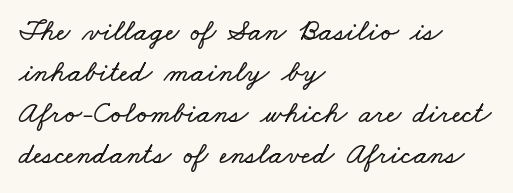
Q: Is the text underlined? A: No.
Q: How is the paragraph aligned? A: Left-aligned.
Q: Is the spacing between letters normal or unusually wide? A: Normal.
Q: Is the spacing between lines tight, normal or loose? A: Normal.
Q: Width (condensed, normal, or wide)? A: Wide.
Q: Stroke contrast? A: Low.
Q: x-height? A: Small.
Q: Monospaced? A: No.
